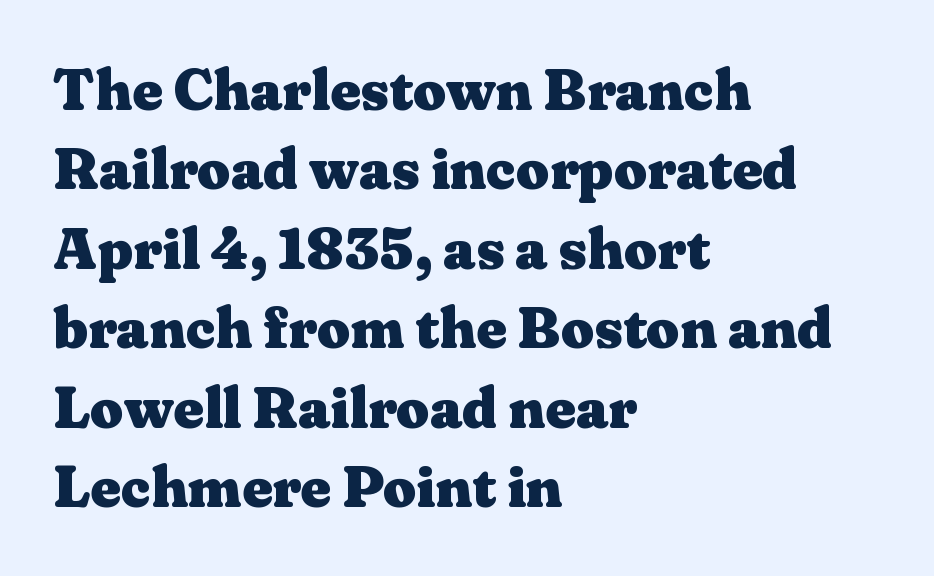
The image shows 58 px heavy, wide serif type, upright; set left-aligned, normal line spacing (1.37x), normal letter spacing, not underlined; medium stroke contrast and a medium x-height.
